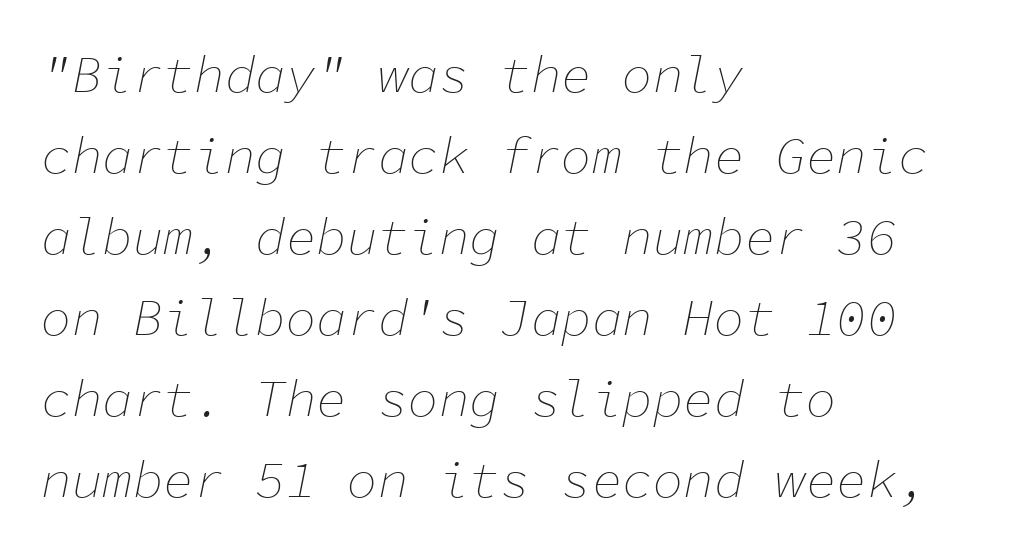
Q: Is the text bold? A: No.
Q: Is the text italic (slanted)? A: Yes, it leans right by about 11 degrees.
Q: Is the text underlined? A: No.
Q: How is the paragraph aligned? A: Left-aligned.
Q: Is the spacing between letters normal or unusually wide? A: Normal.
Q: Is the spacing between lines tight, normal or loose? A: Normal.
Q: Width (condensed, normal, or wide)? A: Normal.
Q: Stroke contrast? A: Low.
Q: x-height? A: Medium.
Q: Monospaced? A: Yes.
